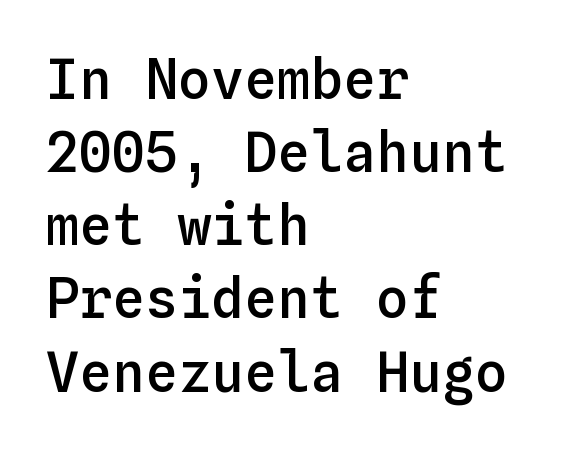
Q: Is the text bold? A: Semi-bold.
Q: Is the text italic (slanted)? A: No, it is upright.
Q: Is the text underlined? A: No.
Q: How is the paragraph aligned? A: Left-aligned.
Q: Is the spacing between letters normal or unusually wide? A: Normal.
Q: Is the spacing between lines tight, normal or loose? A: Normal.
Q: Width (condensed, normal, or wide)? A: Normal.
Q: Stroke contrast? A: Low.
Q: x-height? A: Medium.
Q: Monospaced? A: Yes.
